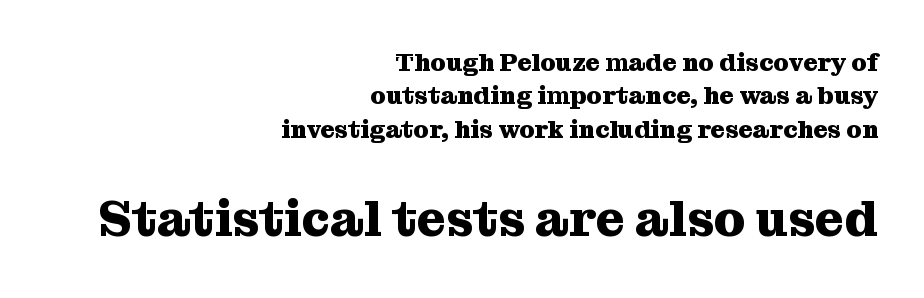
A full-strength bold gives these letters their thick strokes. The tracking reads as untouched default to a designer's eye. The block sitting lower on the canvas is the one with enlarged characters. How would I describe the line gaps? Plain and ordinary.
